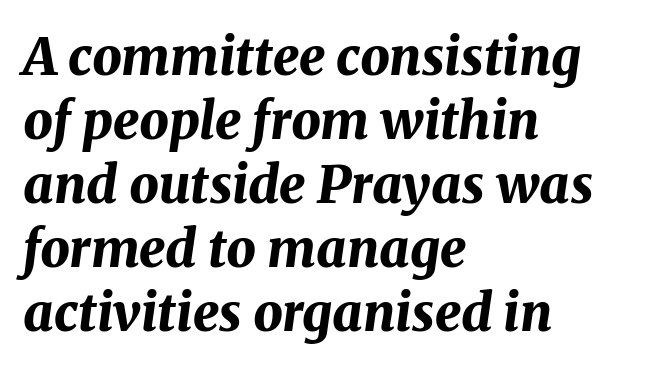
The image shows 52 px bold type, italic (leaning right); set left-aligned, line spacing 1.23x, normal letter spacing, not underlined; medium stroke contrast and a medium x-height.
